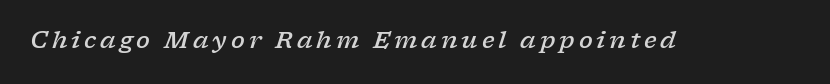
The image shows 23 px text type, italic (leaning right); set not underlined.
